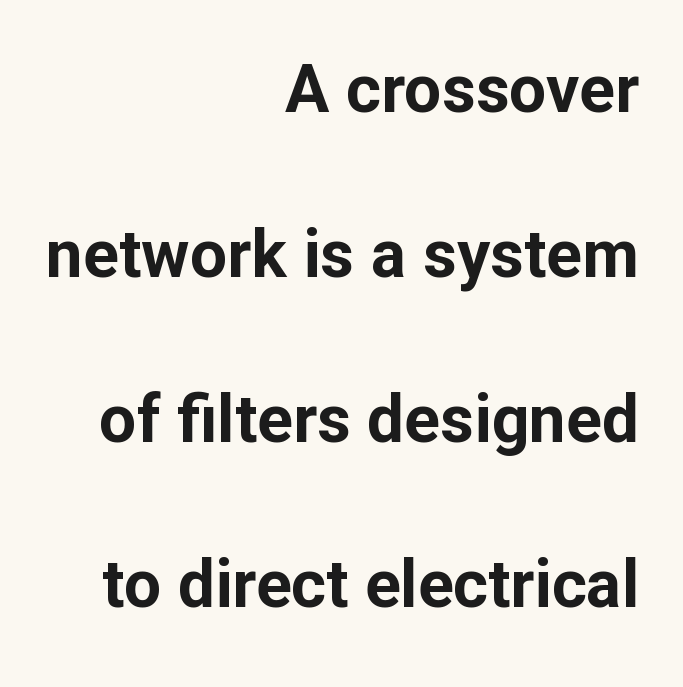
Q: Is the text bold? A: Yes.
Q: Is the text italic (slanted)? A: No, it is upright.
Q: Is the typeface a serif or a sans-serif typeface? A: Sans-serif.
Q: Is the text underlined? A: No.
Q: How is the paragraph aligned? A: Right-aligned.
Q: Is the spacing between letters normal or unusually wide? A: Normal.
Q: Is the spacing between lines tight, normal or loose? A: Loose.
Q: Width (condensed, normal, or wide)? A: Normal.
Q: Stroke contrast? A: Low.
Q: x-height? A: Medium.
Q: Monospaced? A: No.
